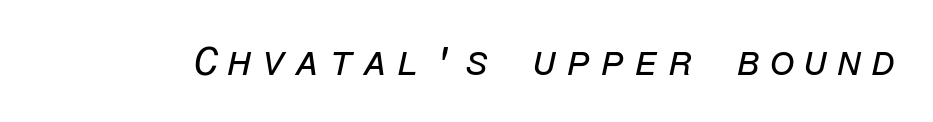
Q: Is the text bold? A: No.
Q: Is the text italic (slanted)? A: Yes, it leans right by about 12 degrees.
Q: Is the text underlined? A: No.
Q: Is the spacing between letters normal or unusually wide? A: Unusually wide.
Q: Width (condensed, normal, or wide)? A: Normal.
Q: Stroke contrast? A: Low.
Q: x-height? A: Medium.
Q: Monospaced? A: Yes.
